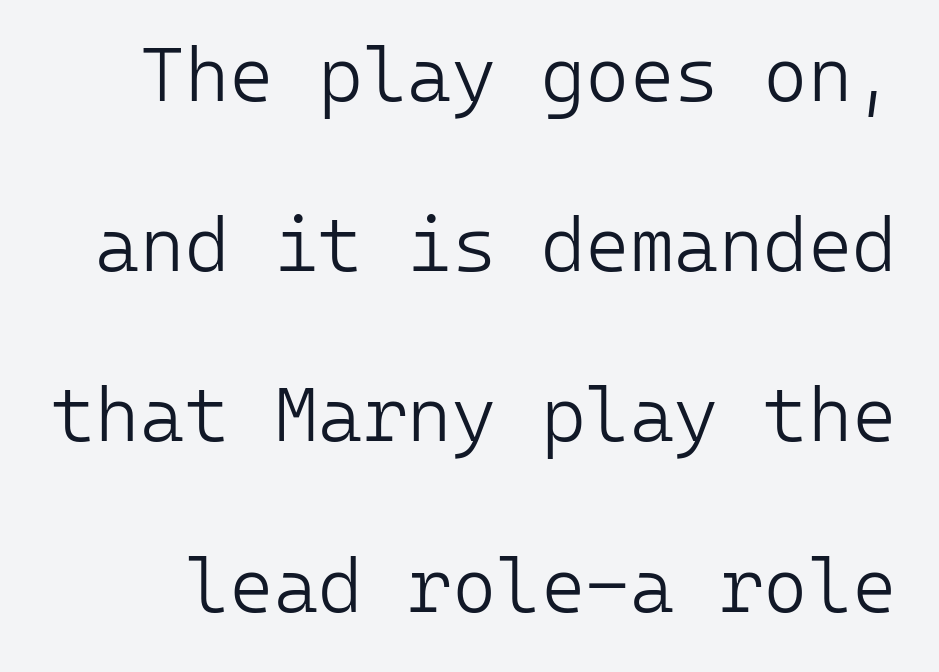
Q: Is the text bold? A: No.
Q: Is the text italic (slanted)? A: No, it is upright.
Q: Is the typeface a serif or a sans-serif typeface? A: Sans-serif.
Q: Is the text underlined? A: No.
Q: Is the spacing between letters normal or unusually wide? A: Normal.
Q: Is the spacing between lines tight, normal or loose? A: Loose.
Q: Width (condensed, normal, or wide)? A: Normal.
Q: Stroke contrast? A: Low.
Q: x-height? A: Medium.
Q: Monospaced? A: Yes.
